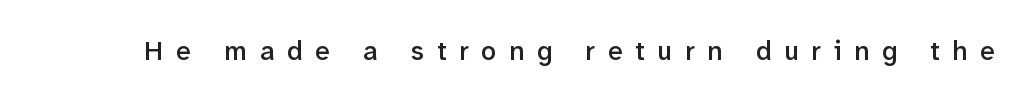
Typographic density is moderately raised because the face is semibold. The horizontal fit of the characters is loose and conspicuously gappy. Check the space under the baseline: it is left empty. Designer's note — italics off, roman on.
